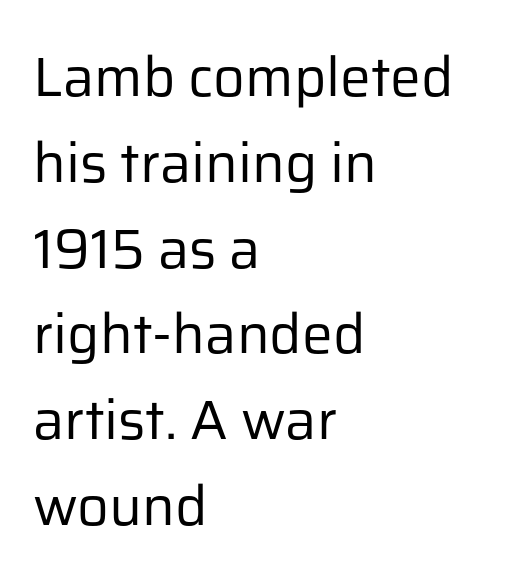
The image shows 55 px regular-weight sans-serif type, upright; set left-aligned, normal line spacing (1.56x), normal letter spacing, not underlined; low stroke contrast and a medium x-height.
